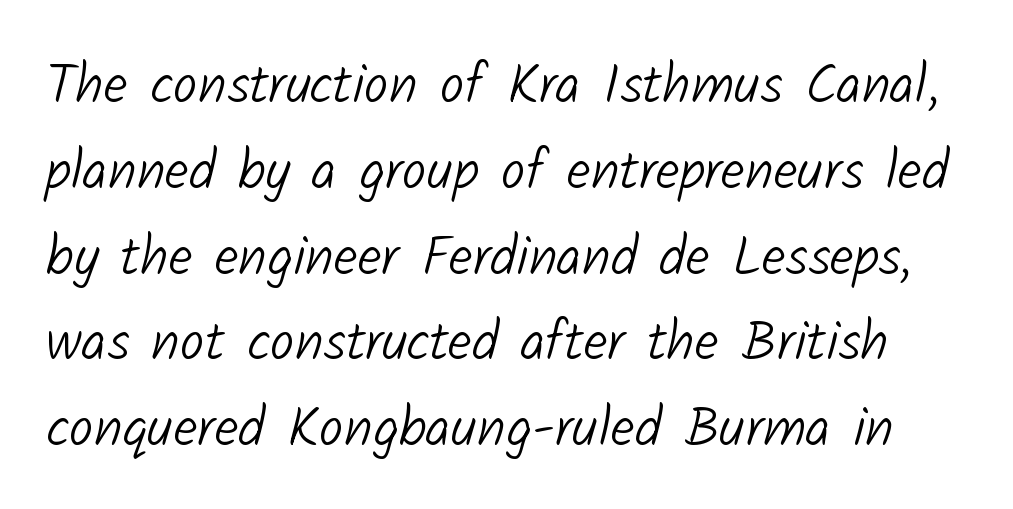
Unmarked baselines from the first word to the last. Is this a fixed-width face? No — the glyphs have proportional, varying widths. The type family on display is of the sans-serif kind. The rows are spaced the way most documents space them.
